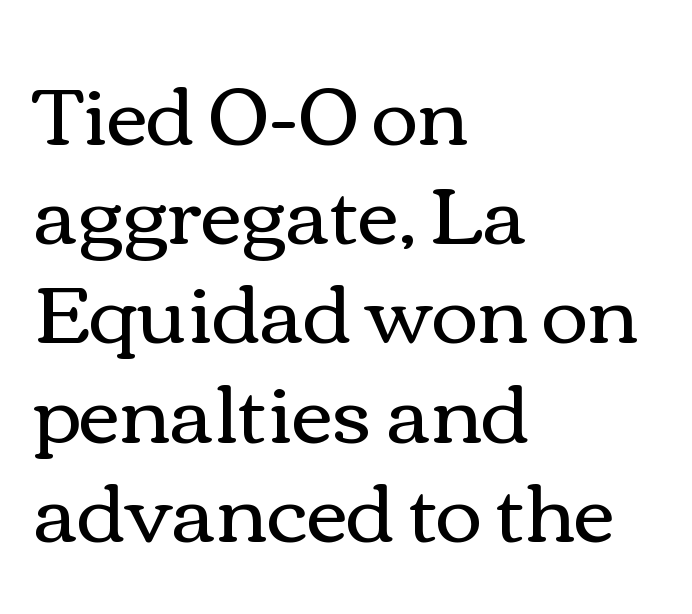
Here the designer chose a conventional face with non-uniform glyph widths. The compositor pushed each line to the left boundary. Unbolded letterforms with no extra heft. How are the letters spaced? Ordinarily, with no added tracking.
